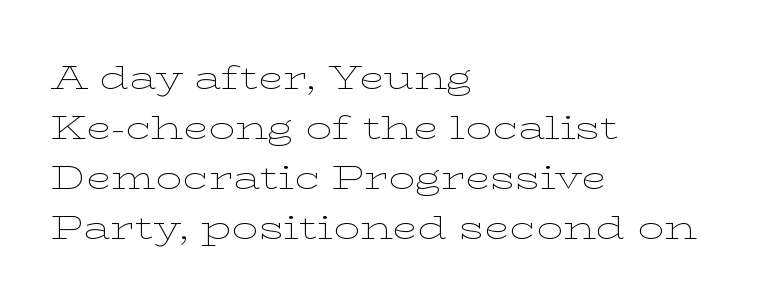
The image shows 33 px thin, wide serif type, upright; set left-aligned, normal line spacing (1.52x), normal letter spacing, not underlined; low stroke contrast and a medium x-height.
